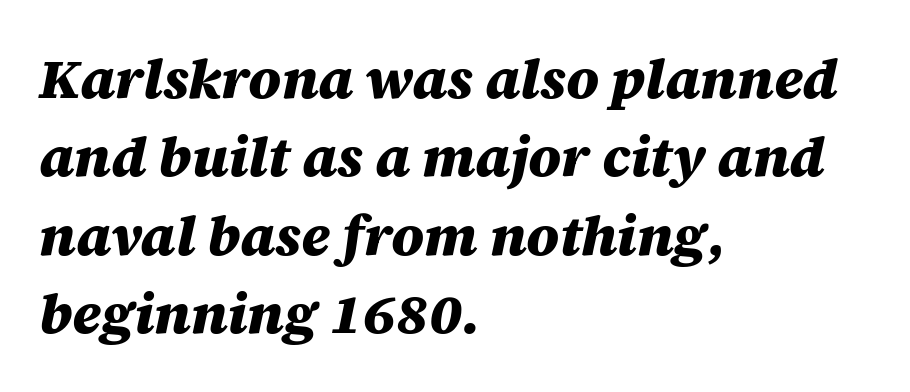
{"italic": "yes", "lean": "right", "slant_degrees": 12, "bold": "yes", "weight": "heavy", "width": "normal", "stroke_contrast": "medium", "x_height": "large", "monospaced": "no", "underline": "no", "align": "left", "line_spacing": "normal", "line_spacing_ratio": 1.4, "letter_spacing": "normal", "letter_spacing_em": 0.0, "glyph_px": 56}
